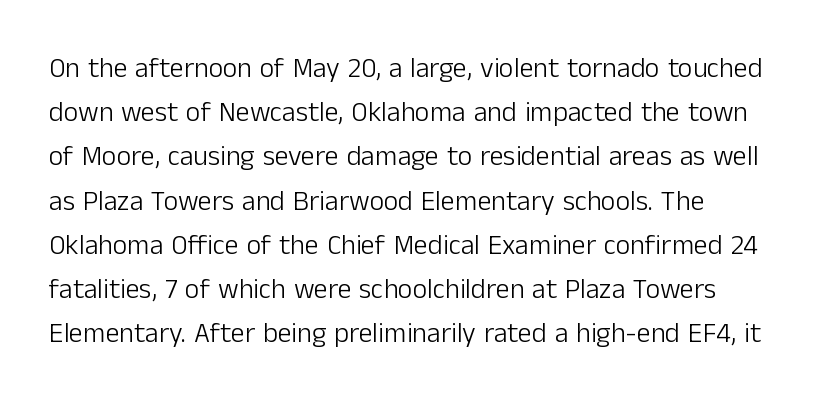
The image shows 28 px light sans-serif type, upright; set left-aligned, normal line spacing (1.58x), normal letter spacing, not underlined; low stroke contrast and a medium x-height.
